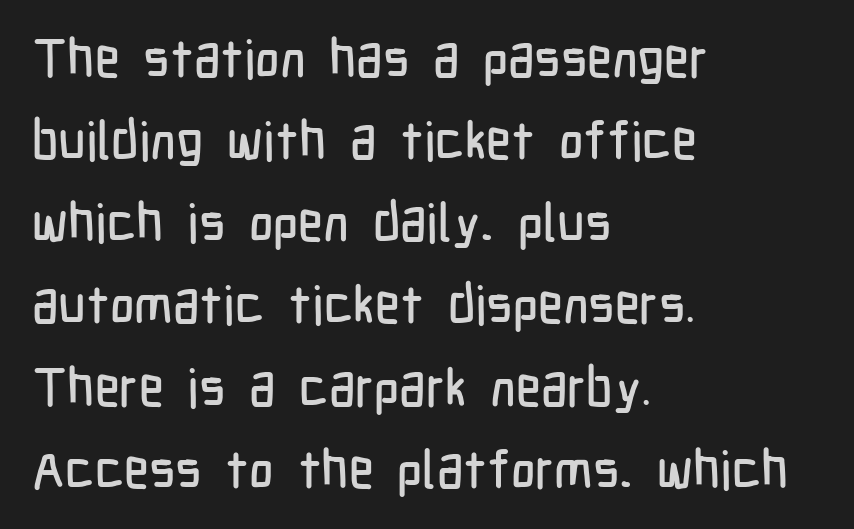
Q: Is the text italic (slanted)? A: No, it is upright.
Q: Is the typeface a serif or a sans-serif typeface? A: Sans-serif.
Q: Is the text underlined? A: No.
Q: How is the paragraph aligned? A: Left-aligned.
Q: Is the spacing between letters normal or unusually wide? A: Normal.
Q: Is the spacing between lines tight, normal or loose? A: Normal.
Q: Width (condensed, normal, or wide)? A: Condensed.
Q: Stroke contrast? A: Low.
Q: x-height? A: Medium.
Q: Monospaced? A: No.
